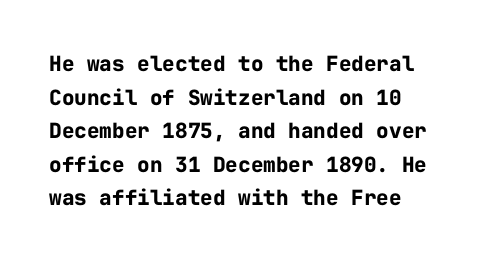
The image shows 21 px bold type, upright; set normal line spacing (1.6x), normal letter spacing, not underlined.
